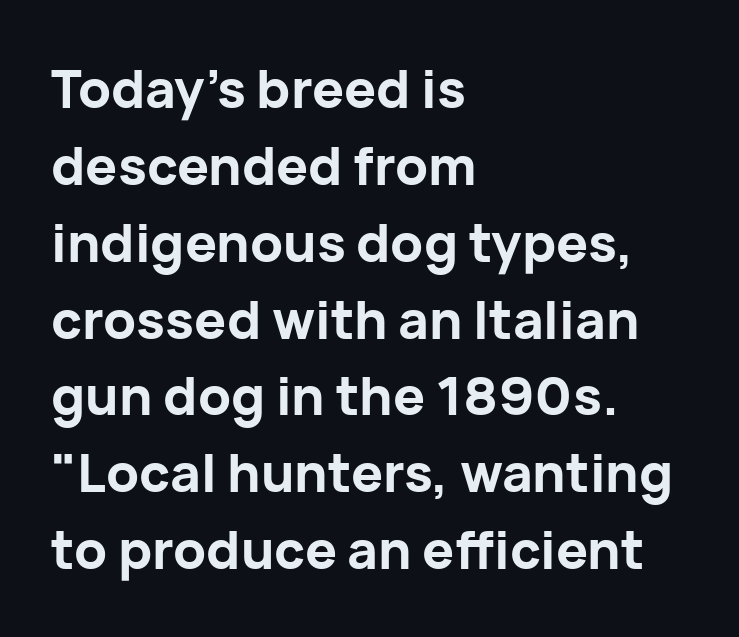
{"serif": "no", "italic": "no", "bold": "yes", "weight": "bold", "width": "normal", "stroke_contrast": "low", "x_height": "medium", "monospaced": "no", "underline": "no", "align": "left", "line_spacing": "normal", "line_spacing_ratio": 1.45, "letter_spacing": "normal", "letter_spacing_em": 0.0, "glyph_px": 53}
